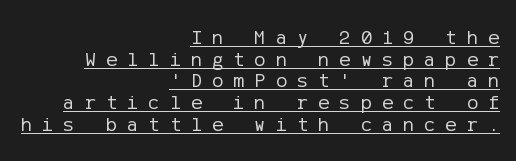
The image shows 21 px text type, upright; set right-aligned, tight line spacing (1.03x), unusually wide letter spacing (+0.48 em), underlined.
